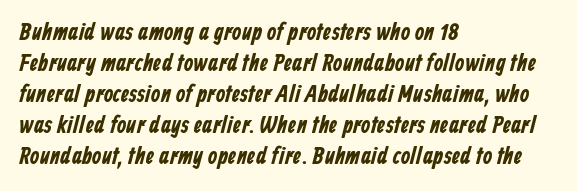
Q: Is the text underlined? A: No.
Q: How is the paragraph aligned? A: Left-aligned.
Q: Is the spacing between letters normal or unusually wide? A: Normal.
Q: Is the spacing between lines tight, normal or loose? A: Normal.
